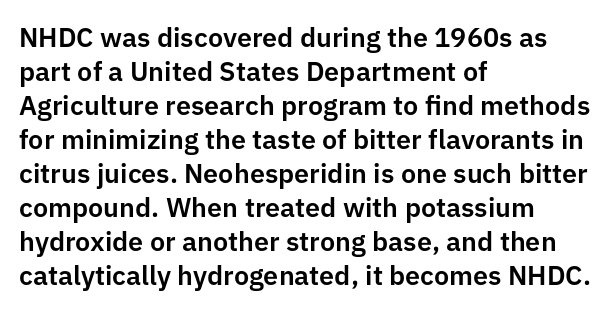
This sample uses plain, unmodified letter spacing. The setting favours the left margin, as ordinary paragraphs usually do. Does the lettering tilt? It doesn't — this is upright. Is there much room between lines? A standard amount, neither cramped nor airy.
